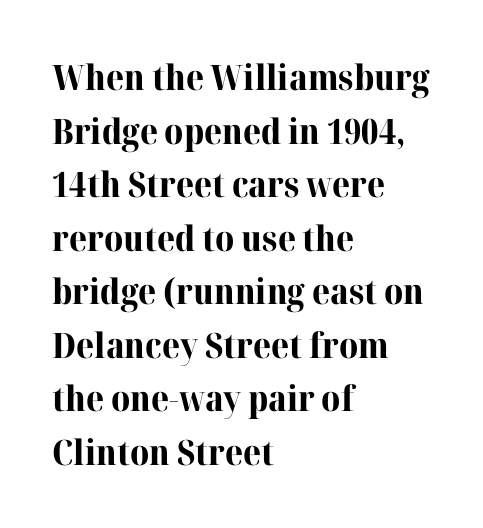
{"serif": "yes", "italic": "no", "bold": "yes", "weight": "bold", "width": "normal", "stroke_contrast": "high", "x_height": "medium", "monospaced": "no", "underline": "no", "align": "left", "line_spacing": "normal", "line_spacing_ratio": 1.53, "letter_spacing": "normal", "letter_spacing_em": 0.0, "glyph_px": 35}
